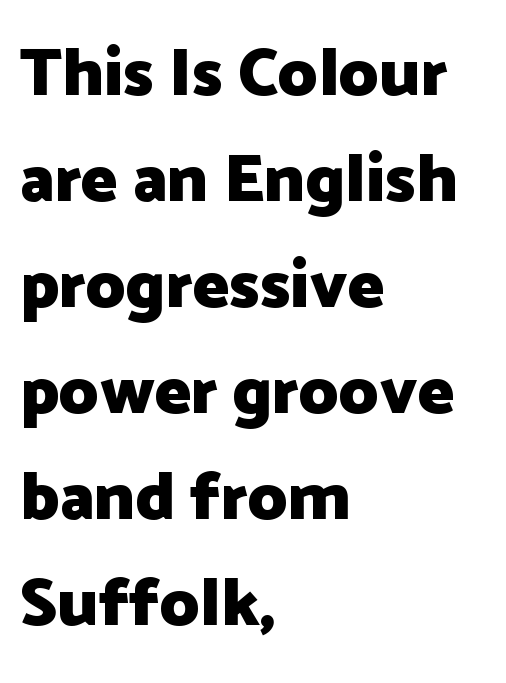
The image shows 68 px heavy sans-serif type, upright; set left-aligned, normal line spacing (1.56x), normal letter spacing, not underlined; low stroke contrast and a medium x-height.
